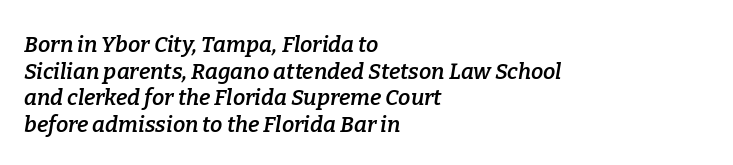
Q: Is the text bold? A: Semi-bold.
Q: Is the text italic (slanted)? A: Yes, it leans right by about 9 degrees.
Q: Is the text underlined? A: No.
Q: How is the paragraph aligned? A: Left-aligned.
Q: Is the spacing between letters normal or unusually wide? A: Normal.
